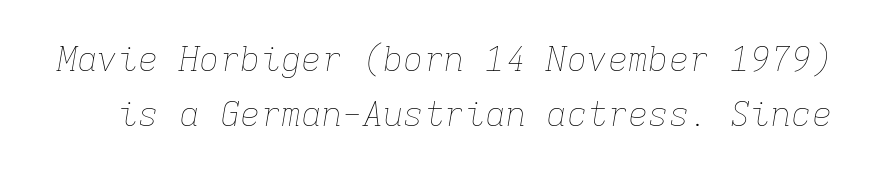
Observe the lean: these are italic letterforms. The strokes are not fattened; the text isn't bold. Spacing verdict: monospaced, one width for all characters. A clean baseline with only descenders dipping below it. Line spacing here is normal. Between one letter and the next there's only the usual sliver of space.
